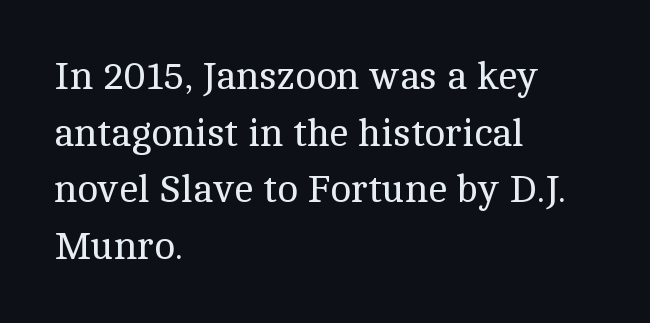
Style check: upright. Unmarked baselines from the first word to the last. Think of a printed novel: that variable character pitch is what you see here. Vertical stems look standard width or narrower in stroke. The vertical gap from one line to the next is medium.
